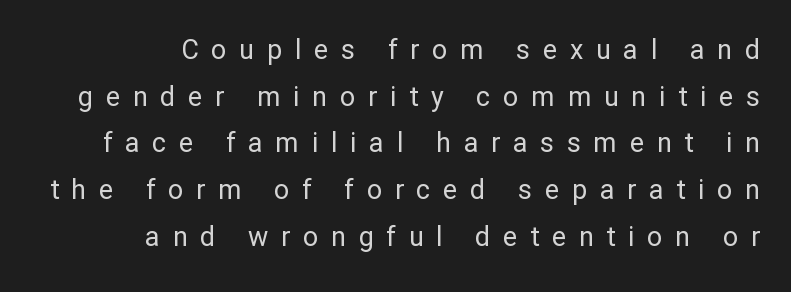
The rendering anchors every line to the right-hand side. The strokes are not fattened; the text isn't bold. There is plenty of visible air inserted between adjacent glyphs. Rendered with straight, roman letterforms. Letters rest on an invisible, unmarked baseline.
